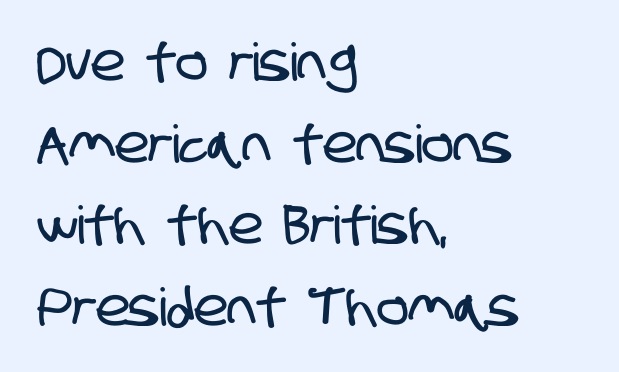
{"serif": "no", "width": "condensed", "stroke_contrast": "low", "x_height": "large", "monospaced": "no", "underline": "no", "align": "left", "line_spacing": "normal", "line_spacing_ratio": 1.57, "letter_spacing": "normal", "letter_spacing_em": 0.0, "glyph_px": 52}
